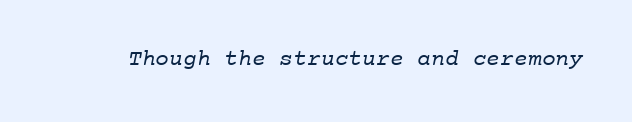
Between one letter and the next there's only the usual sliver of space. Weight: in the light-to-regular range. This rendering features lettering with no underline.
